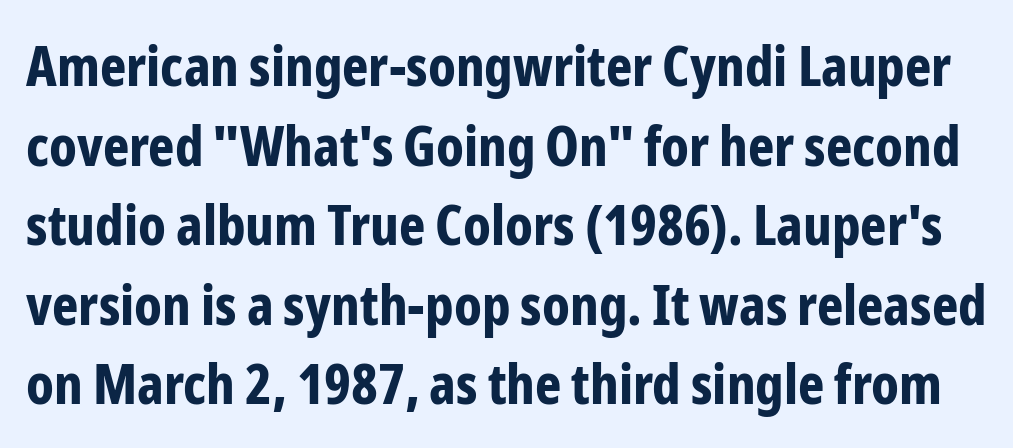
The image shows 56 px bold, condensed sans-serif type, upright; set normal line spacing (1.42x), normal letter spacing, not underlined; low stroke contrast and a medium x-height.
